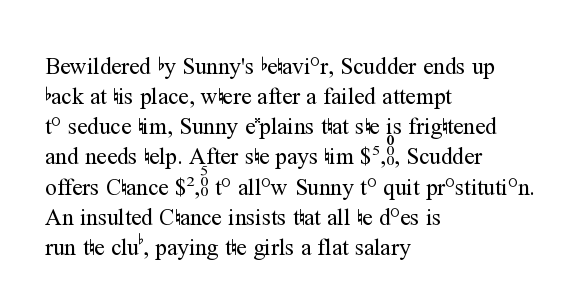
Q: Is the text bold? A: No.
Q: Is the text italic (slanted)? A: No, it is upright.
Q: Is the text underlined? A: No.
Q: How is the paragraph aligned? A: Left-aligned.
Q: Is the spacing between letters normal or unusually wide? A: Normal.
Q: Is the spacing between lines tight, normal or loose? A: Normal.
